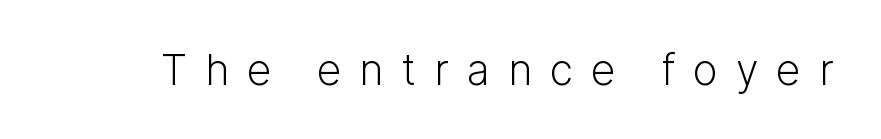
{"serif": "no", "italic": "no", "bold": "no", "weight": "light", "width": "normal", "stroke_contrast": "low", "x_height": "medium", "monospaced": "no", "underline": "no", "letter_spacing": "wide", "letter_spacing_em": 0.43, "glyph_px": 42}
